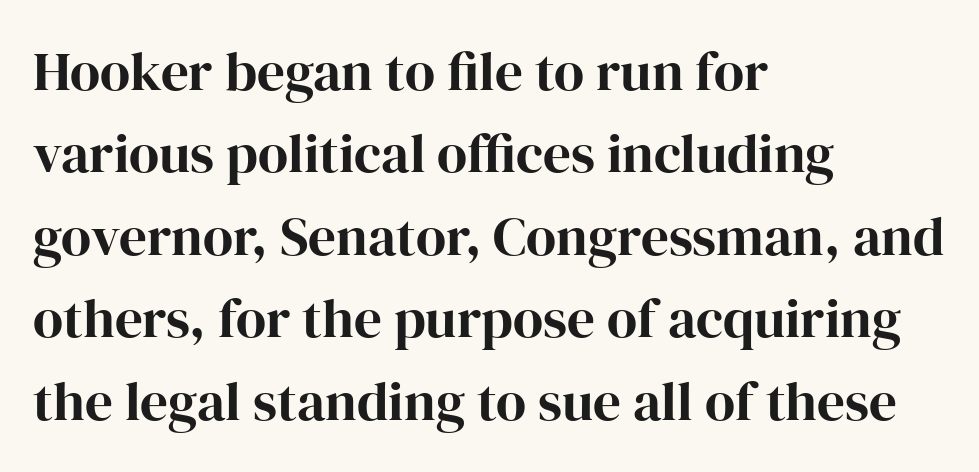
A typesetter would call this proportional, since set widths differ per character. Little horizontal feet cap the strokes, marking this as serif type. The passage shown is emphatically bold. Between one letter and the next there's only the usual sliver of space. This block has exactly the height ordinary leading produces.
